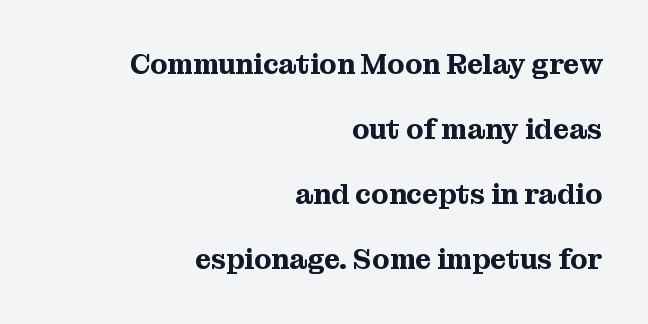
The image shows 28 px serif type, upright; set right-aligned, loose line spacing (2.32x), normal letter spacing, not underlined; medium stroke contrast and a medium x-height.
